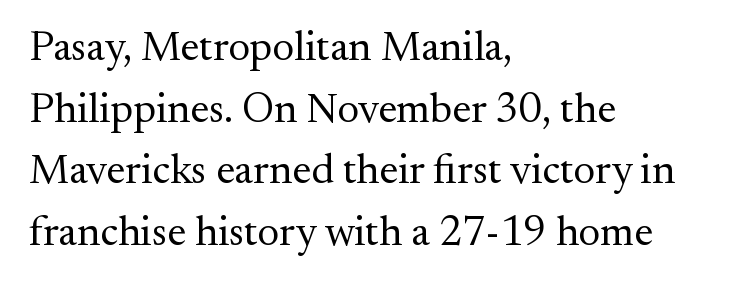
Q: Is the text bold? A: No.
Q: Is the text italic (slanted)? A: No, it is upright.
Q: Is the typeface a serif or a sans-serif typeface? A: Serif.
Q: Is the text underlined? A: No.
Q: How is the paragraph aligned? A: Left-aligned.
Q: Is the spacing between letters normal or unusually wide? A: Normal.
Q: Is the spacing between lines tight, normal or loose? A: Normal.
Q: Width (condensed, normal, or wide)? A: Normal.
Q: Stroke contrast? A: Medium.
Q: x-height? A: Small.
Q: Monospaced? A: No.
